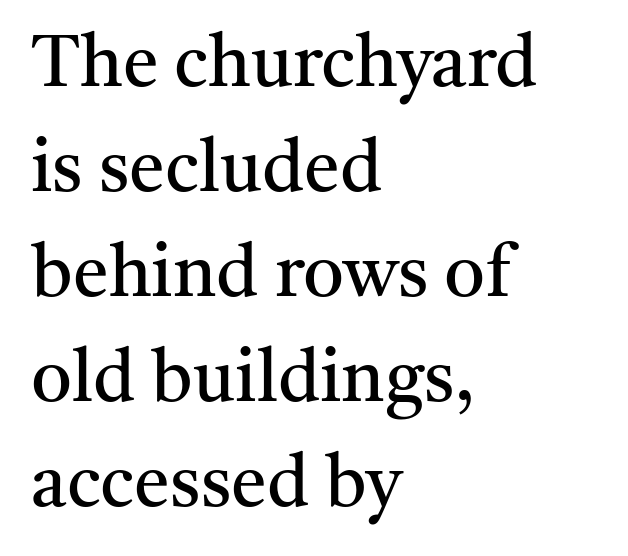
Q: Is the text bold? A: No.
Q: Is the text italic (slanted)? A: No, it is upright.
Q: Is the typeface a serif or a sans-serif typeface? A: Serif.
Q: Is the text underlined? A: No.
Q: How is the paragraph aligned? A: Left-aligned.
Q: Is the spacing between letters normal or unusually wide? A: Normal.
Q: Is the spacing between lines tight, normal or loose? A: Normal.
Q: Width (condensed, normal, or wide)? A: Normal.
Q: Stroke contrast? A: Medium.
Q: x-height? A: Medium.
Q: Monospaced? A: No.
